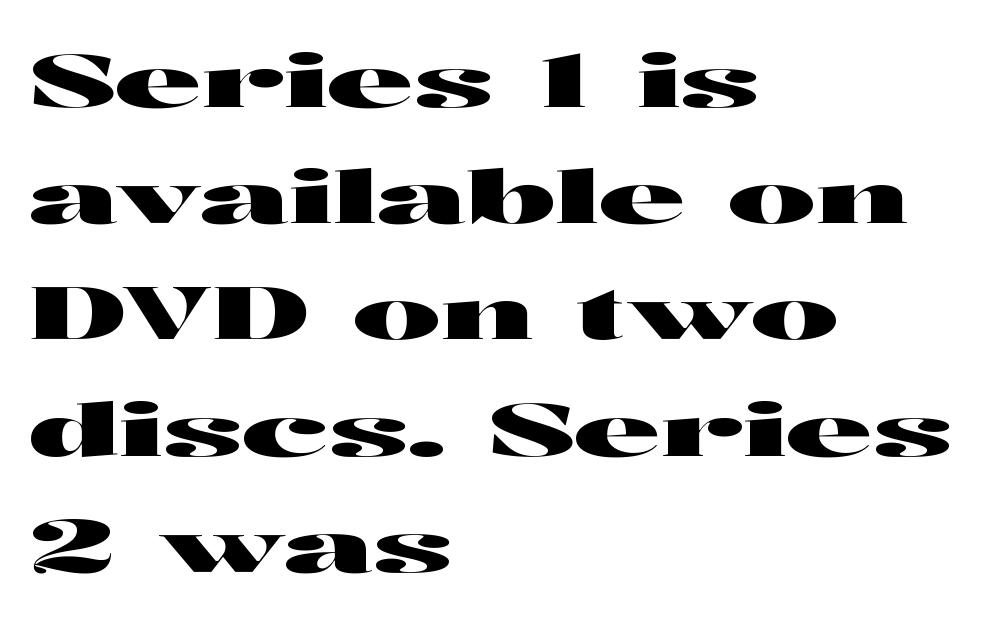
Q: Is the text italic (slanted)? A: No, it is upright.
Q: Is the typeface a serif or a sans-serif typeface? A: Sans-serif.
Q: Is the text underlined? A: No.
Q: How is the paragraph aligned? A: Left-aligned.
Q: Is the spacing between letters normal or unusually wide? A: Normal.
Q: Is the spacing between lines tight, normal or loose? A: Normal.
Q: Width (condensed, normal, or wide)? A: Wide.
Q: Stroke contrast? A: High.
Q: x-height? A: Medium.
Q: Monospaced? A: No.
